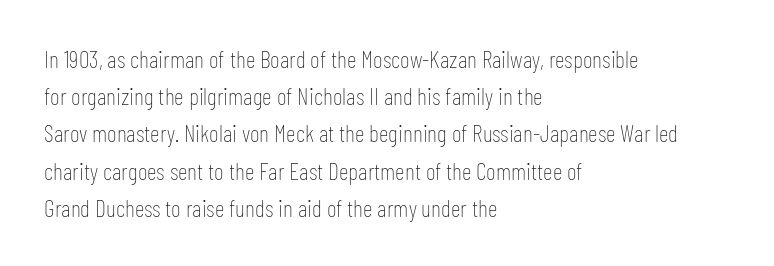
{"italic": "no", "bold": "no", "underline": "no", "align": "left", "line_spacing": "normal", "line_spacing_ratio": 1.55, "letter_spacing": "normal", "letter_spacing_em": 0.0, "glyph_px": 24}
